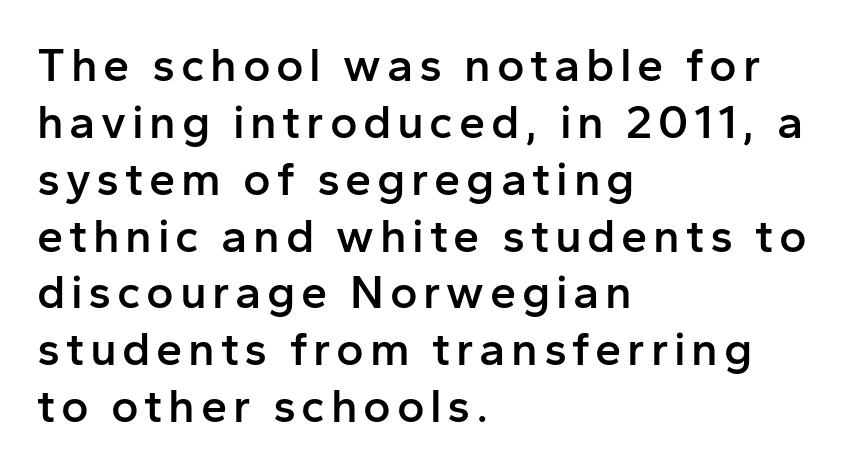
The image shows 47 px semibold sans-serif type, upright; set left-aligned, line spacing 1.21x, not underlined; low stroke contrast and a medium x-height.
